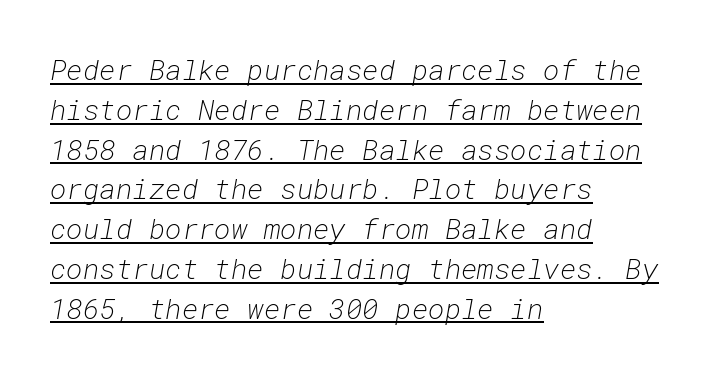
The image shows 28 px light type, italic (leaning right), monospaced; set left-aligned, normal line spacing (1.42x), normal letter spacing, underlined; low stroke contrast and a medium x-height.
